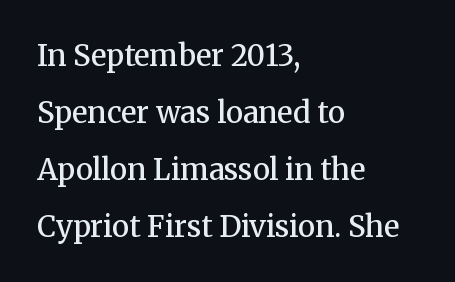
Whoever set this chose breathing room over compactness in the vertical rhythm. Ordinary non-slanted type is in use. If you drew a ruler down the left edge, every line would touch it. Caption: standard tracking, unaltered. Is this a fixed-width face? No — the glyphs have proportional, varying widths. Unlike a clean sans, this face finishes its strokes with serifs.
